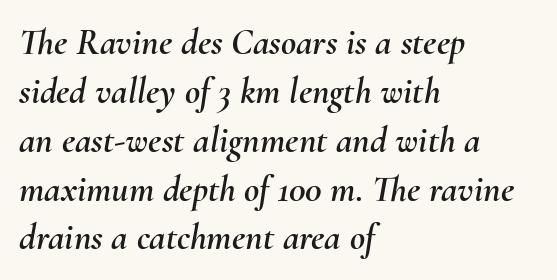
Q: Is the text italic (slanted)? A: Yes, it leans right by about 10 degrees.
Q: Is the text underlined? A: No.
Q: How is the paragraph aligned? A: Left-aligned.
Q: Is the spacing between letters normal or unusually wide? A: Normal.
Q: Is the spacing between lines tight, normal or loose? A: Normal.
Q: Width (condensed, normal, or wide)? A: Normal.
Q: Stroke contrast? A: Medium.
Q: x-height? A: Small.
Q: Monospaced? A: No.
